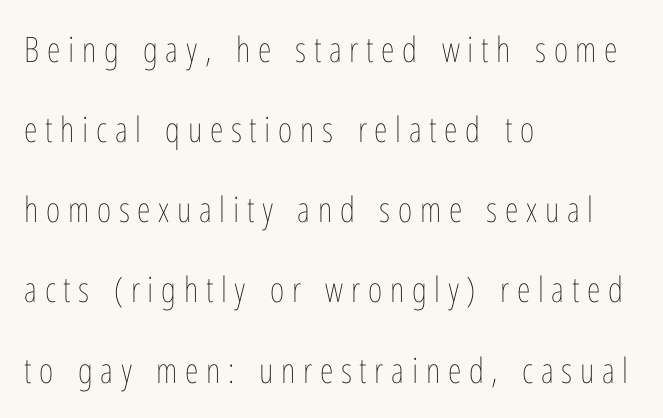
{"italic": "no", "bold": "no", "weight": "thin", "width": "condensed", "stroke_contrast": "low", "x_height": "medium", "monospaced": "no", "underline": "no", "align": "left", "line_spacing": "loose", "line_spacing_ratio": 2.29, "letter_spacing": "wide", "letter_spacing_em": 0.22, "glyph_px": 35}
